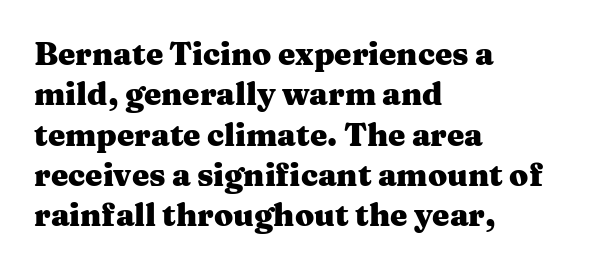
Q: Is the text bold? A: Yes.
Q: Is the text italic (slanted)? A: No, it is upright.
Q: Is the typeface a serif or a sans-serif typeface? A: Serif.
Q: Is the text underlined? A: No.
Q: How is the paragraph aligned? A: Left-aligned.
Q: Is the spacing between letters normal or unusually wide? A: Normal.
Q: Is the spacing between lines tight, normal or loose? A: Normal.
Q: Width (condensed, normal, or wide)? A: Wide.
Q: Stroke contrast? A: Medium.
Q: x-height? A: Medium.
Q: Monospaced? A: No.
